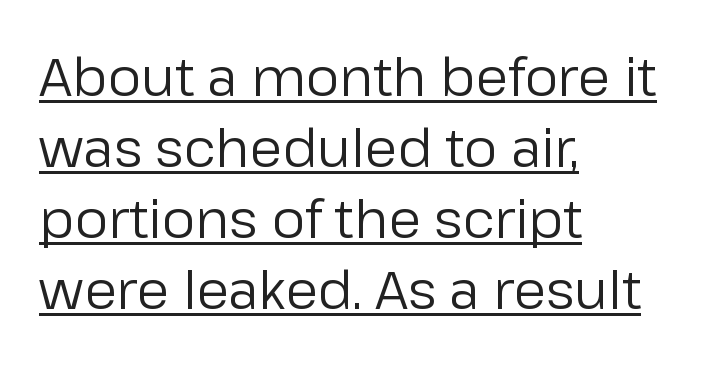
Q: Is the text bold? A: No.
Q: Is the text italic (slanted)? A: No, it is upright.
Q: Is the typeface a serif or a sans-serif typeface? A: Sans-serif.
Q: Is the text underlined? A: Yes.
Q: How is the paragraph aligned? A: Left-aligned.
Q: Is the spacing between letters normal or unusually wide? A: Normal.
Q: Is the spacing between lines tight, normal or loose? A: Normal.
Q: Width (condensed, normal, or wide)? A: Normal.
Q: Stroke contrast? A: Low.
Q: x-height? A: Medium.
Q: Monospaced? A: No.
